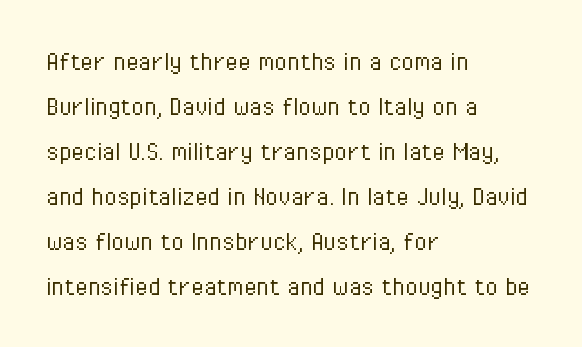
All the whitespace from short lines collects on the right. Is the letter spacing exaggerated? No — it looks like the ordinary default. Posture: vertical. Counters stay open thanks to moderate or lighter strokes.
